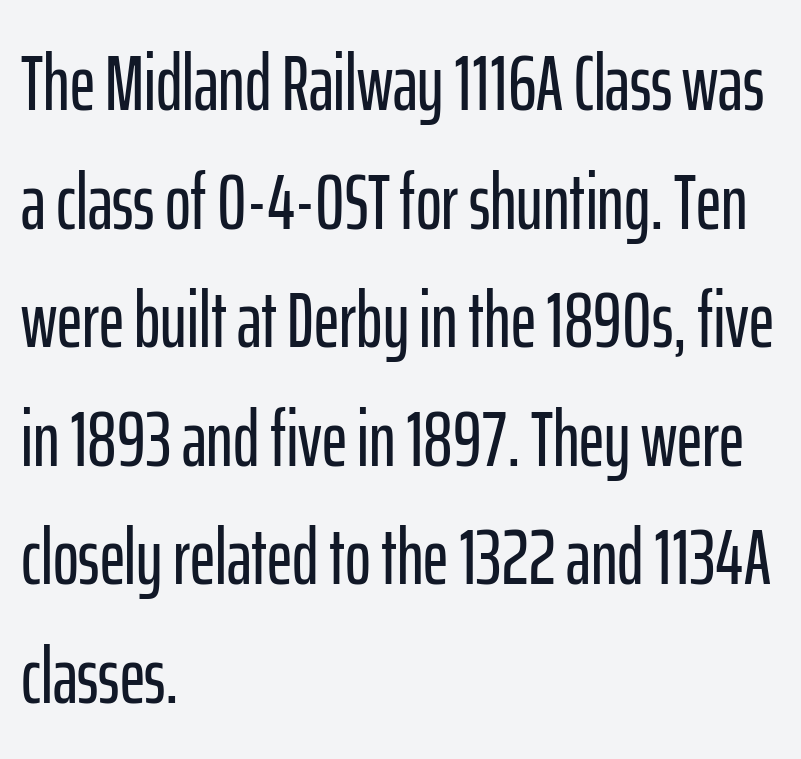
One glance says typical: line gaps are just what's usual. Glance below the letters and you will spot only blank space. Each letter's strokes conclude bluntly, with no projecting serifs. Spacing verdict: proportional, widths tailored to each character. The lettering stays uniformly vertical, giving the passage a roman look.
